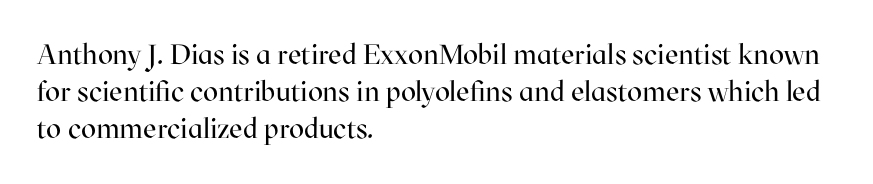
The image shows 28 px regular-weight serif type, upright; set left-aligned, normal line spacing (1.33x), normal letter spacing, not underlined; high stroke contrast and a medium x-height.
